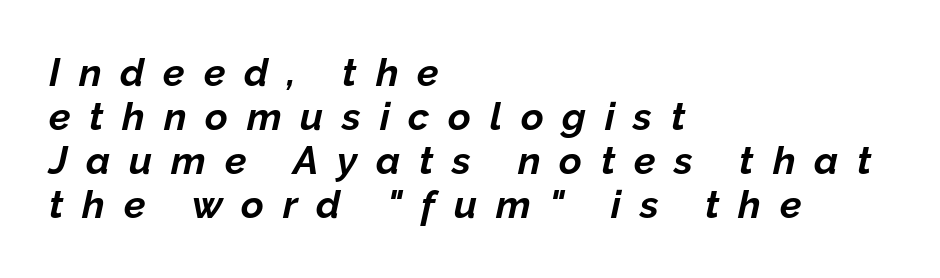
Notice how the passage keeps a crisp vertical edge on the left only. Clear beneath every line of the passage. The line-height multiplier appears low, near solid setting. Emphasis by weight is at full strength: bold.
